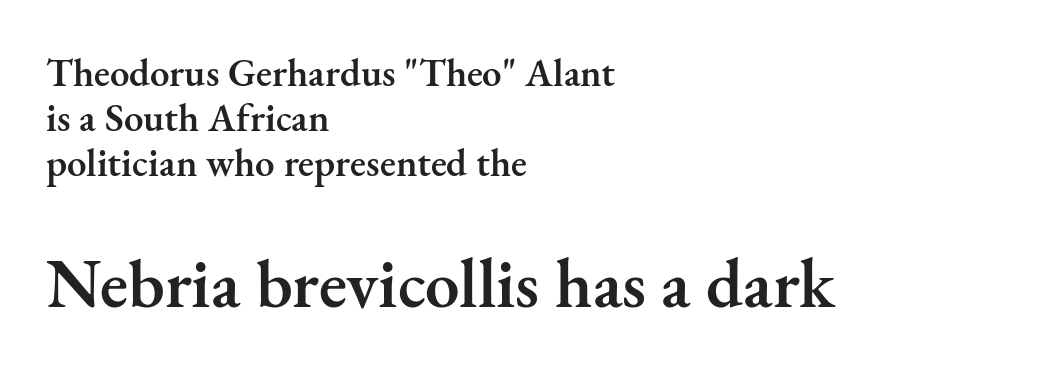
Q: Is the text bold? A: Semi-bold.
Q: Is the text italic (slanted)? A: No, it is upright.
Q: Is the typeface a serif or a sans-serif typeface? A: Serif.
Q: Is the text underlined? A: No.
Q: How is the paragraph aligned? A: Left-aligned.
Q: Is the spacing between letters normal or unusually wide? A: Normal.
Q: Which block of text is set in a larger size, the first (top) or the second (bottom)? A: The second (bottom) one.
Q: Width (condensed, normal, or wide)? A: Normal.
Q: Stroke contrast? A: Medium.
Q: x-height? A: Small.
Q: Monospaced? A: No.
